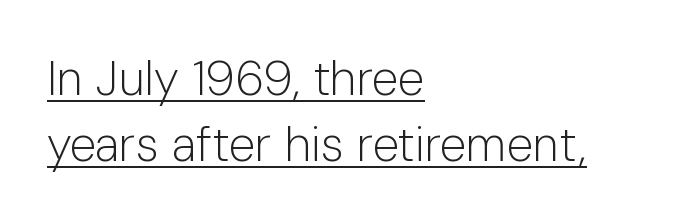
Q: Is the text bold? A: No.
Q: Is the text italic (slanted)? A: No, it is upright.
Q: Is the typeface a serif or a sans-serif typeface? A: Sans-serif.
Q: Is the text underlined? A: Yes.
Q: How is the paragraph aligned? A: Left-aligned.
Q: Is the spacing between letters normal or unusually wide? A: Normal.
Q: Is the spacing between lines tight, normal or loose? A: Normal.
Q: Width (condensed, normal, or wide)? A: Normal.
Q: Stroke contrast? A: Low.
Q: x-height? A: Medium.
Q: Monospaced? A: No.
